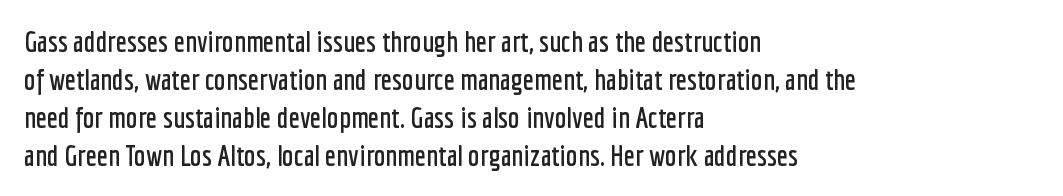
These lines keep a tight, regular rhythm from letter to letter. The rendering shows plain stroke endings on the letterforms — a sans-serif design. Posture: upright roman. Underlining? Definitely not there. These lines are rendered in a variable-pitch font. The lines sit at an ordinary, default distance from one another.
